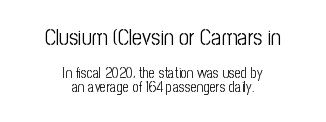
If you squint, the top block still reads clearly — it's the larger of the two. The letters look calm and open, with moderate or lighter stems. In terms of posture, this sample is upright. The lines in this sample share a center point and differ in where they start and stop.
